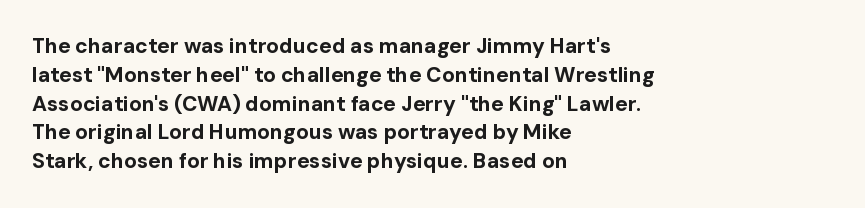
The image shows 21 px bold type, upright; set left-aligned, normal line spacing (1.37x), normal letter spacing, not underlined.
